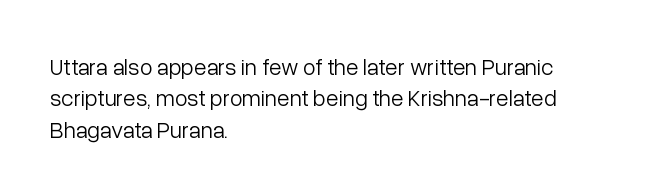
The image shows 23 px text type, upright; set left-aligned, normal line spacing (1.36x), normal letter spacing, not underlined.
